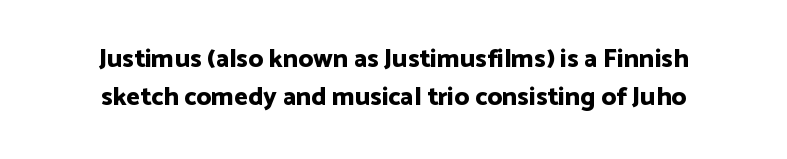
{"italic": "no", "bold": "yes", "underline": "no", "align": "center", "line_spacing": "normal", "line_spacing_ratio": 1.47, "letter_spacing": "normal", "letter_spacing_em": 0.0, "glyph_px": 26}
